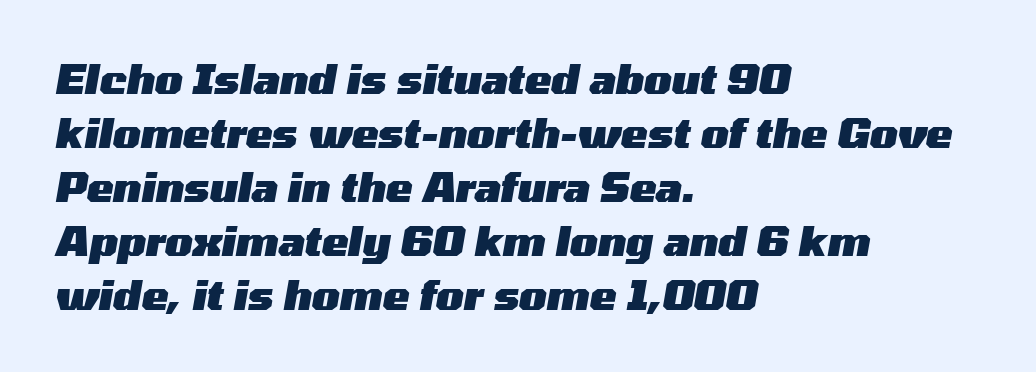
The image shows 40 px heavy, wide type, italic (leaning right); set left-aligned, normal line spacing (1.35x), normal letter spacing, not underlined; medium stroke contrast and a medium x-height.
